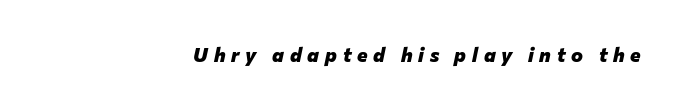
The image shows 20 px bold type, italic (leaning right); set right-aligned, unusually wide letter spacing (+0.29 em), not underlined.
